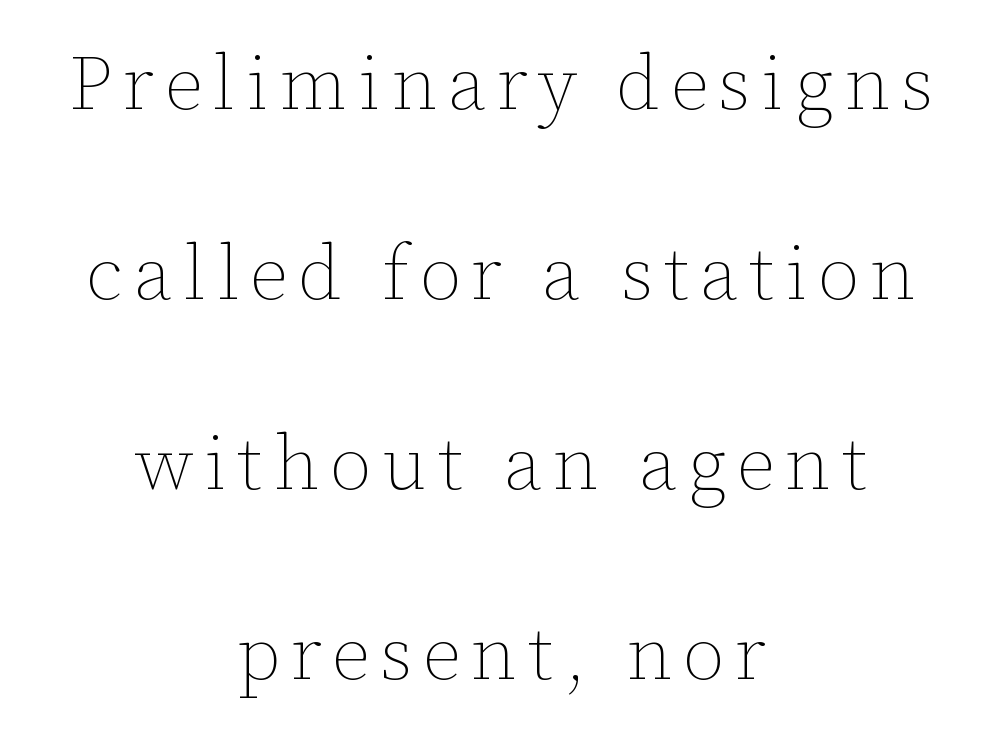
{"italic": "no", "bold": "no", "weight": "thin", "width": "normal", "stroke_contrast": "low", "x_height": "medium", "monospaced": "no", "underline": "no", "align": "center", "line_spacing": "loose", "line_spacing_ratio": 2.5, "glyph_px": 76}
